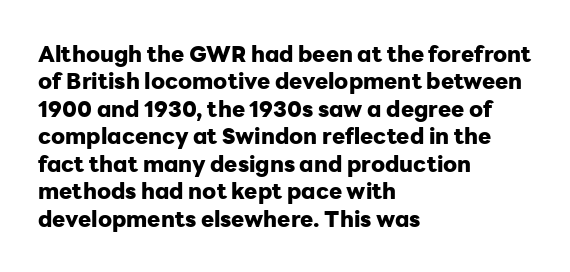
Q: Is the text bold? A: Yes.
Q: Is the text italic (slanted)? A: No, it is upright.
Q: Is the text underlined? A: No.
Q: How is the paragraph aligned? A: Left-aligned.
Q: Is the spacing between letters normal or unusually wide? A: Normal.
Q: Is the spacing between lines tight, normal or loose? A: Normal.
